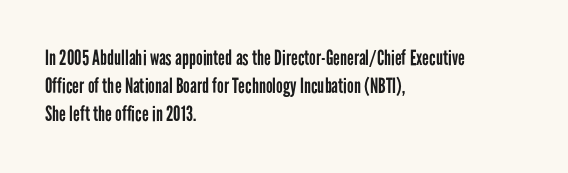
Visually the block forms a straight wall on the left and a jagged coastline on the right. Style check: upright. Bold? No — there's no thickening of the strokes. Notice how descenders clear the ascenders below comfortably — that's standard leading. Each word holds together tightly as a unit, with standard inter-letter gaps.
